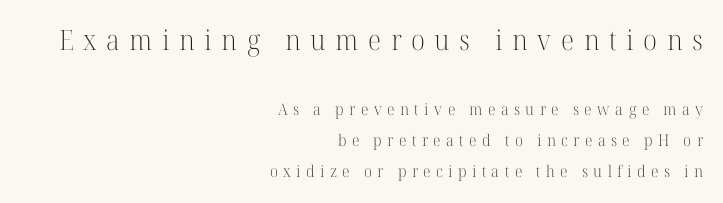
The image shows 28 px light serif type, upright; set right-aligned, loose line spacing (1.95x), unusually wide letter spacing (+0.34 em), not underlined; the first (top) block is 1.75x larger; high stroke contrast and a medium x-height.
